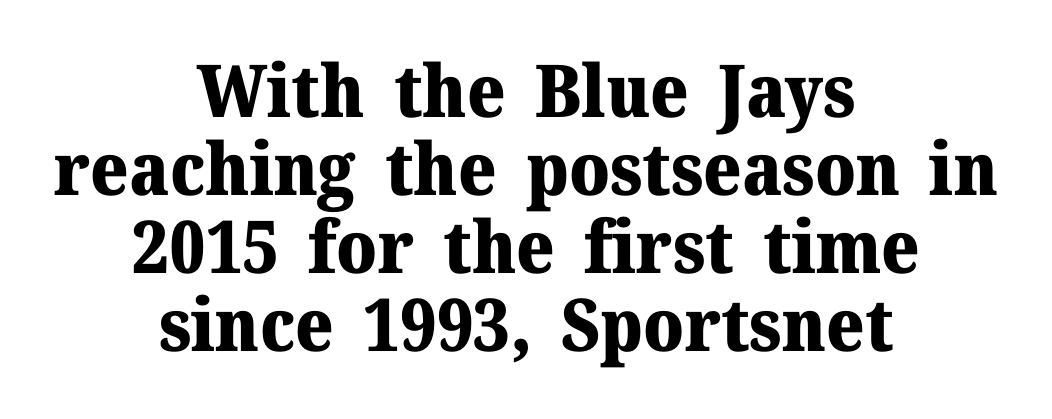
The image shows 73 px heavy serif type, upright; set centered, tight line spacing (1.07x), normal letter spacing, not underlined; medium stroke contrast and a medium x-height.
